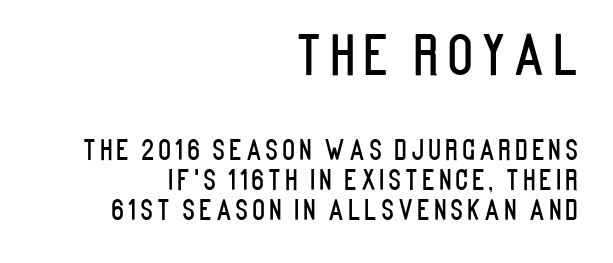
{"serif": "no", "italic": "no", "width": "condensed", "stroke_contrast": "low", "x_height": "large", "monospaced": "no", "underline": "no", "align": "right", "line_spacing": "tight", "line_spacing_ratio": 1.12, "larger_block": "first", "size_ratio": 2.0, "glyph_px": 54}
